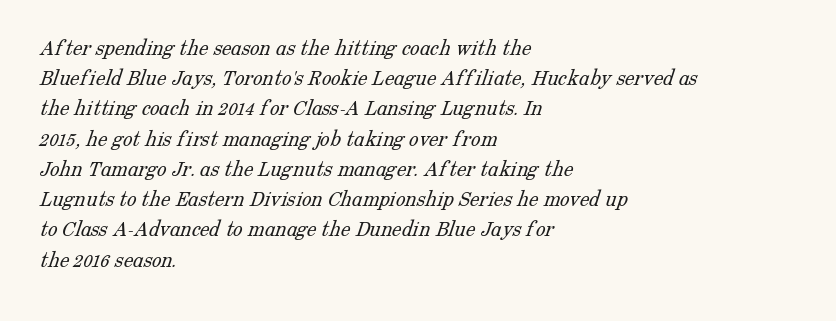
{"bold": "no", "underline": "no", "align": "left", "line_spacing": "normal", "line_spacing_ratio": 1.26, "letter_spacing": "normal", "letter_spacing_em": 0.0, "glyph_px": 24}
